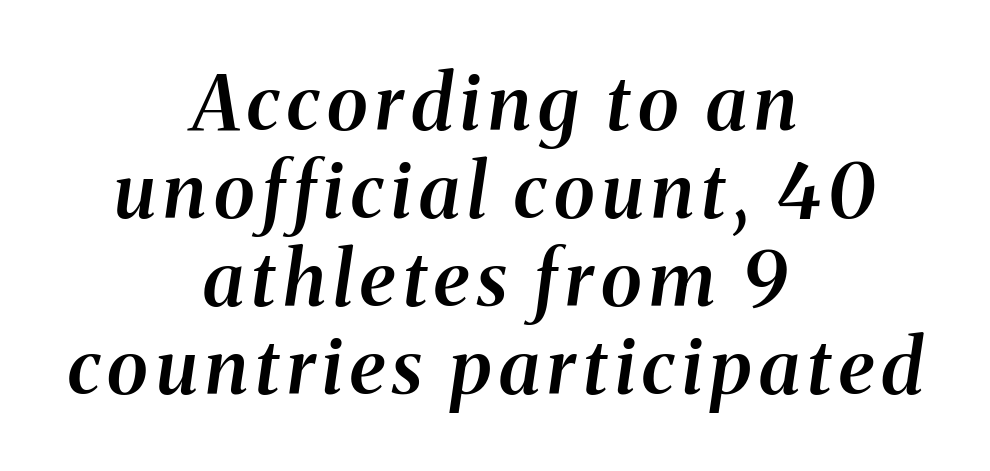
{"serif": "yes", "italic": "yes", "lean": "right", "slant_degrees": 8, "bold": "semi", "weight": "semibold", "width": "normal", "stroke_contrast": "medium", "x_height": "medium", "monospaced": "no", "underline": "no", "align": "center", "line_spacing_ratio": 1.16, "glyph_px": 76}
